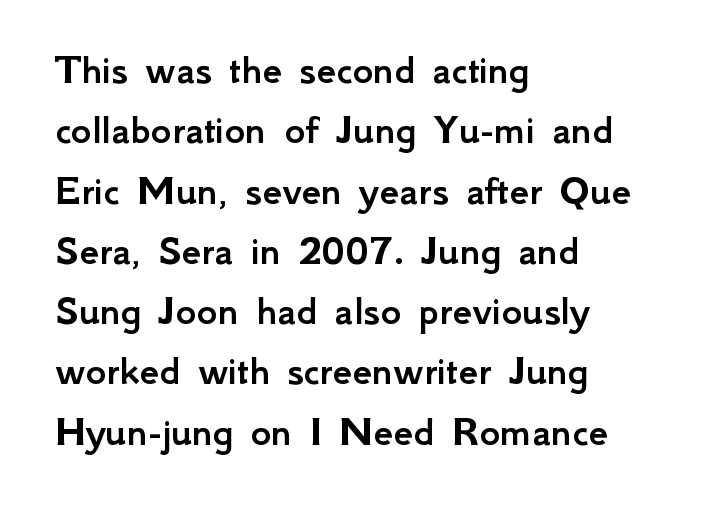
Q: Is the text italic (slanted)? A: No, it is upright.
Q: Is the typeface a serif or a sans-serif typeface? A: Sans-serif.
Q: Is the text underlined? A: No.
Q: How is the paragraph aligned? A: Left-aligned.
Q: Is the spacing between letters normal or unusually wide? A: Normal.
Q: Is the spacing between lines tight, normal or loose? A: Normal.
Q: Width (condensed, normal, or wide)? A: Normal.
Q: Stroke contrast? A: Low.
Q: x-height? A: Small.
Q: Monospaced? A: No.
